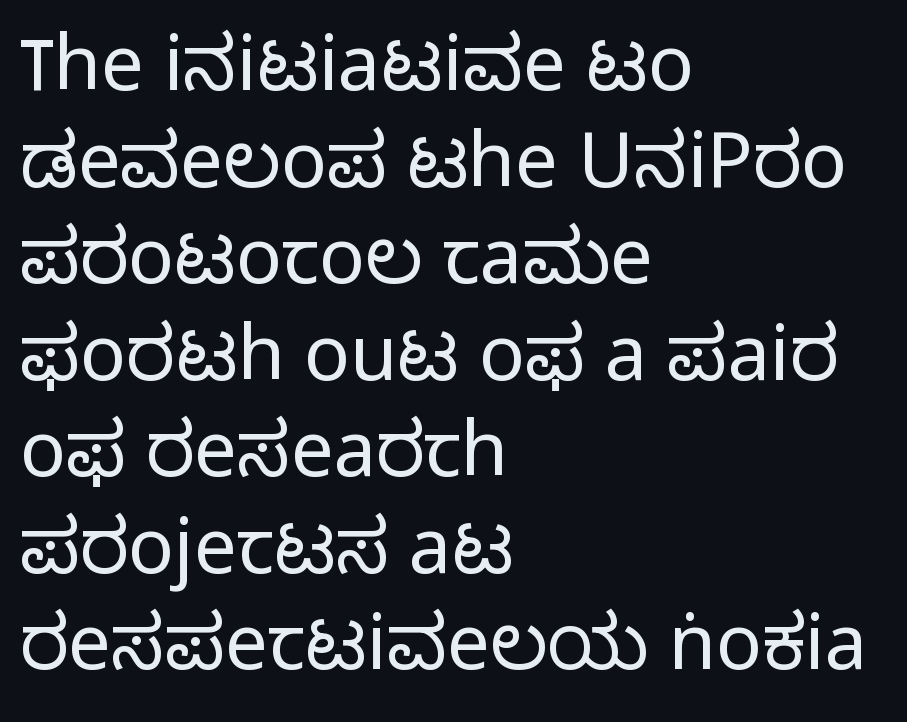
This rendering leaves character spacing at its baseline value. Characters remain perfectly vertical along every line. In terms of letterform style, serifs are entirely absent. No chunkiness to these letters — they're not bold. Reading down the block, your eye returns to a fixed left position each line. Descender tails drop into unmarked territory.
